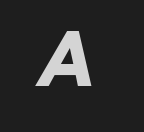
On the weight axis this lands at bold, roughly 700. The type family on display is of the sans-serif kind. Between one letter and the next there's a generous, obvious gap. Check the space under the baseline: it is left empty. Proportional: the letters do not fall into vertical columns.
